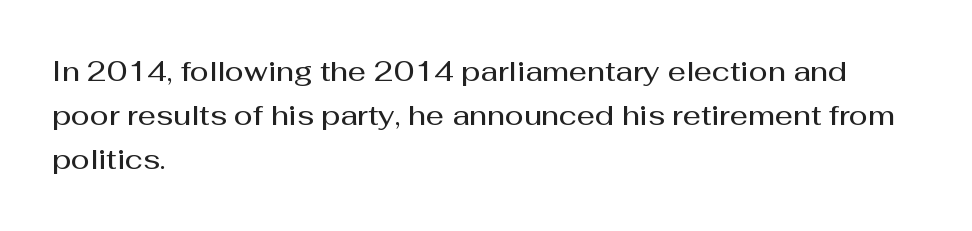
Q: Is the text bold? A: Semi-bold.
Q: Is the text italic (slanted)? A: No, it is upright.
Q: Is the typeface a serif or a sans-serif typeface? A: Sans-serif.
Q: Is the text underlined? A: No.
Q: How is the paragraph aligned? A: Left-aligned.
Q: Is the spacing between letters normal or unusually wide? A: Normal.
Q: Is the spacing between lines tight, normal or loose? A: Normal.
Q: Width (condensed, normal, or wide)? A: Normal.
Q: Stroke contrast? A: Medium.
Q: x-height? A: Medium.
Q: Monospaced? A: No.
